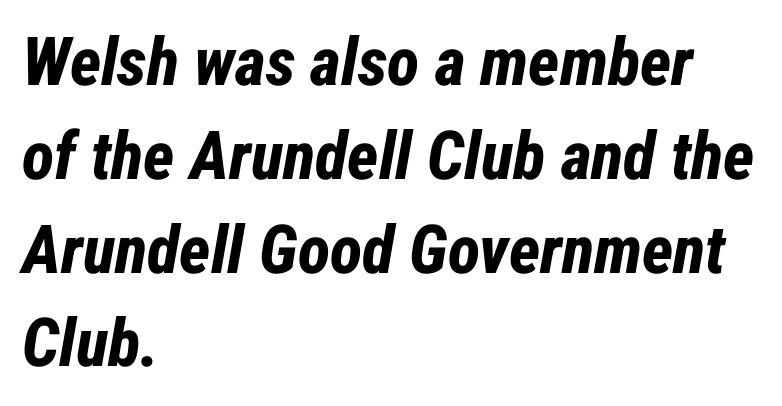
The image shows 67 px bold, condensed type, italic (leaning right); set left-aligned, normal line spacing (1.4x), normal letter spacing, not underlined; low stroke contrast and a medium x-height.
